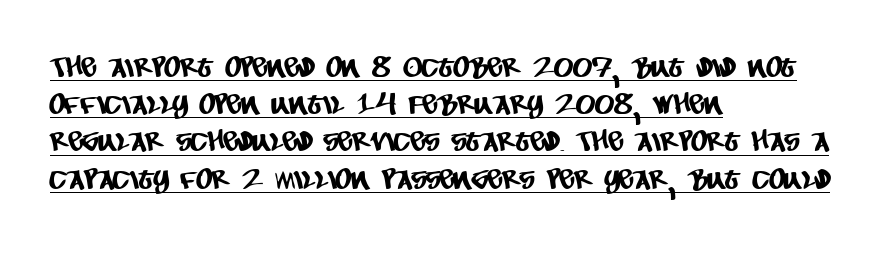
The image shows 28 px condensed sans-serif type; set left-aligned, normal line spacing (1.33x), normal letter spacing, underlined; low stroke contrast and a large x-height.
